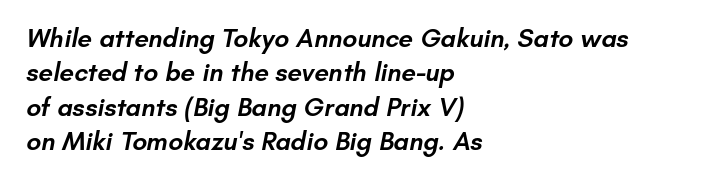
{"bold": "semi", "underline": "no", "align": "left", "line_spacing": "normal", "line_spacing_ratio": 1.32, "letter_spacing": "normal", "letter_spacing_em": 0.0, "glyph_px": 26}
